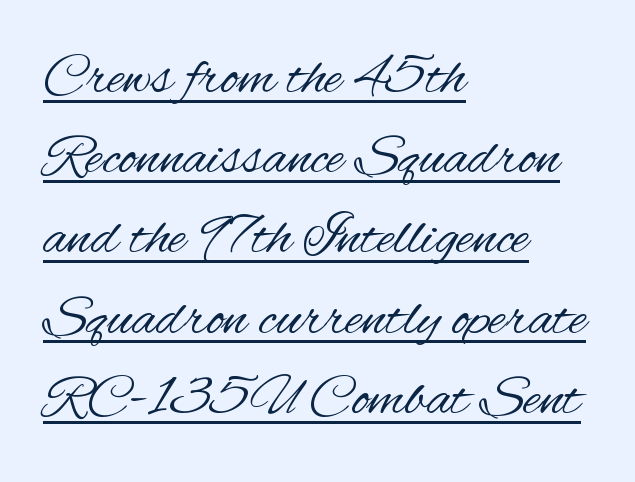
The image shows 59 px regular-weight, condensed sans-serif type; set left-aligned, normal line spacing (1.36x), normal letter spacing, underlined; medium stroke contrast and a small x-height.
